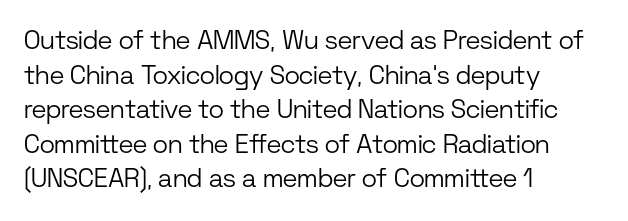
The image shows 26 px text type, upright; set left-aligned, normal line spacing (1.33x), normal letter spacing, not underlined.
